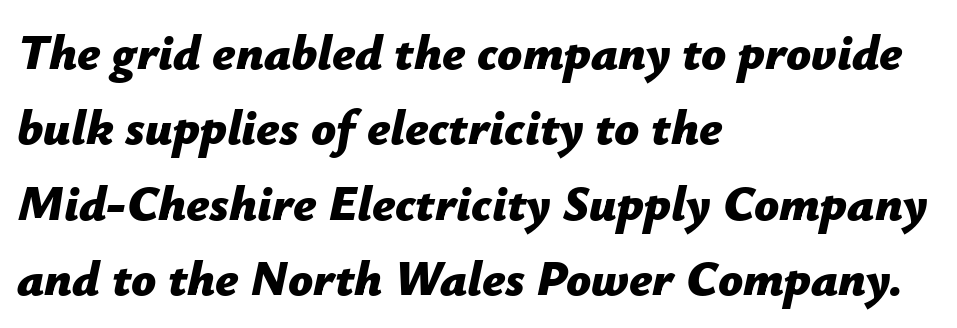
{"italic": "yes", "lean": "right", "slant_degrees": 12, "bold": "yes", "weight": "bold", "width": "normal", "stroke_contrast": "low", "x_height": "medium", "monospaced": "no", "underline": "no", "align": "left", "line_spacing": "normal", "line_spacing_ratio": 1.54, "letter_spacing": "normal", "letter_spacing_em": 0.0, "glyph_px": 49}
